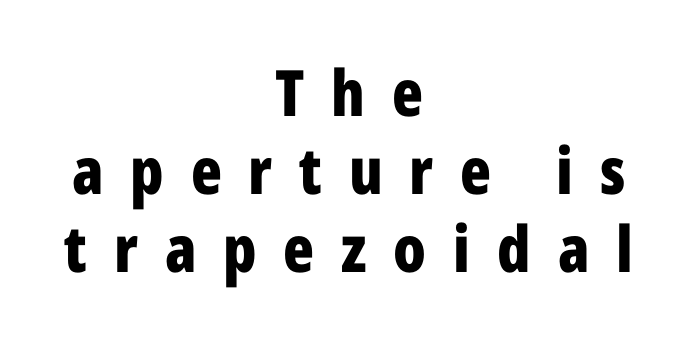
The image shows 64 px bold, condensed sans-serif type, upright; set centered, line spacing 1.22x, unusually wide letter spacing (+0.42 em), not underlined; low stroke contrast and a medium x-height.
